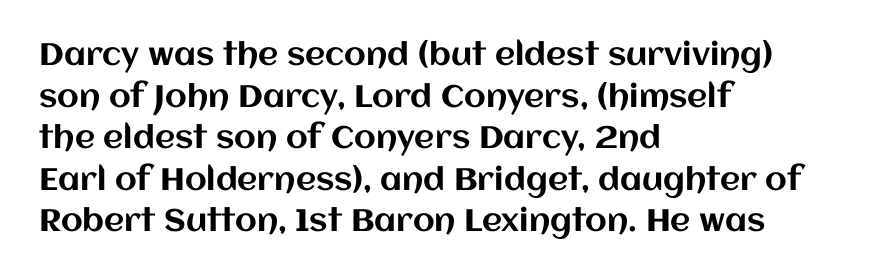
The image shows 31 px text type, upright; set left-aligned, normal line spacing (1.34x), normal letter spacing, not underlined; medium stroke contrast and a large x-height.
